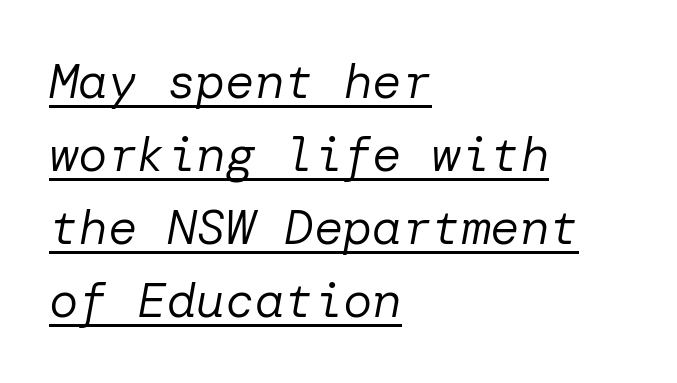
The image shows 49 px regular-weight type, italic (leaning right); set left-aligned, normal line spacing (1.49x), normal letter spacing, underlined; low stroke contrast and a medium x-height.
